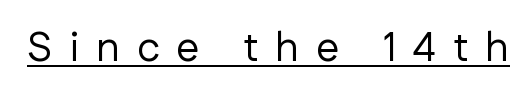
Is this a fixed-width face? No — the glyphs have proportional, varying widths. What kind of face is this? One without serifs — a sans. Stems here are at most as thick as an everyday book face. Quick note: underline on. The type is letterspaced generously, with wide tracking. Italic? Not at all — the glyphs are vertical.
